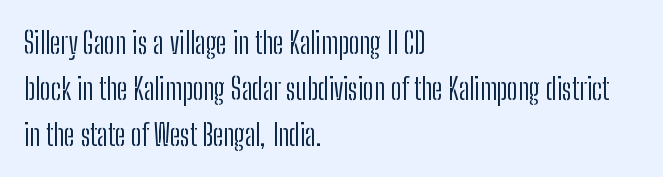
Does the lettering tilt? It doesn't — this is upright. Note the varied advance widths — an 'i' is clearly narrower than an 'm'. Notice how descenders clear the ascenders below comfortably — that's standard leading. The horizontal fit of the characters is conventional and even. Bold? No — there's no thickening of the strokes. Decoration check: the copy has no underline.
